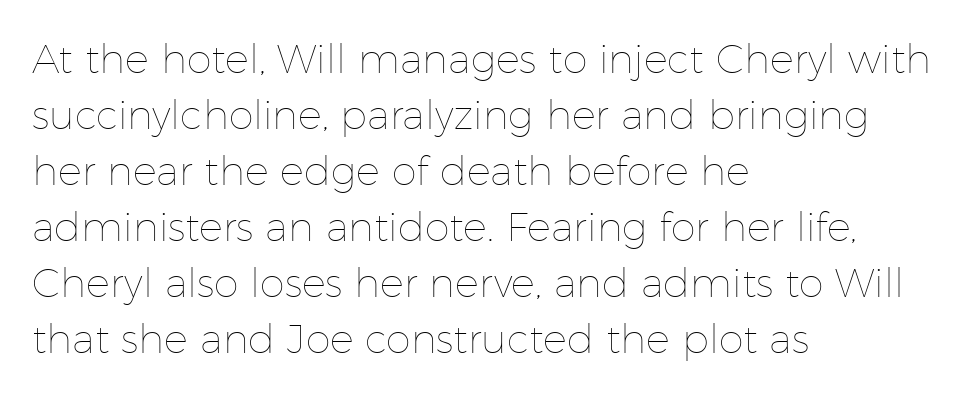
Q: Is the text bold? A: No.
Q: Is the text italic (slanted)? A: No, it is upright.
Q: Is the text underlined? A: No.
Q: How is the paragraph aligned? A: Left-aligned.
Q: Is the spacing between letters normal or unusually wide? A: Normal.
Q: Is the spacing between lines tight, normal or loose? A: Normal.
Q: Width (condensed, normal, or wide)? A: Normal.
Q: Stroke contrast? A: Low.
Q: x-height? A: Medium.
Q: Monospaced? A: No.
